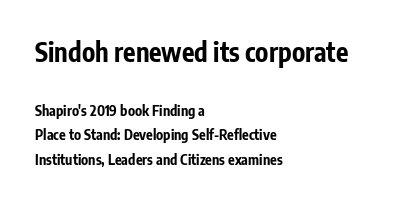
Q: Is the text bold? A: Yes.
Q: Is the text italic (slanted)? A: No, it is upright.
Q: Is the text underlined? A: No.
Q: How is the paragraph aligned? A: Left-aligned.
Q: Is the spacing between letters normal or unusually wide? A: Normal.
Q: Which block of text is set in a larger size, the first (top) or the second (bottom)? A: The first (top) one.
